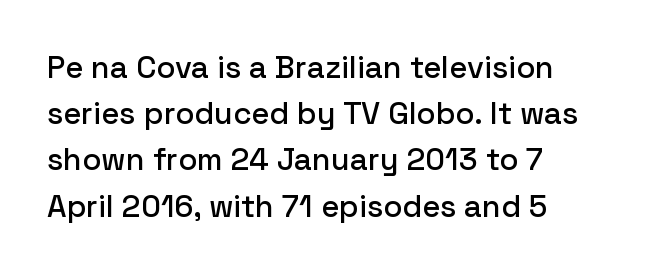
Q: Is the text italic (slanted)? A: No, it is upright.
Q: Is the typeface a serif or a sans-serif typeface? A: Sans-serif.
Q: Is the text underlined? A: No.
Q: How is the paragraph aligned? A: Left-aligned.
Q: Is the spacing between letters normal or unusually wide? A: Normal.
Q: Is the spacing between lines tight, normal or loose? A: Normal.
Q: Width (condensed, normal, or wide)? A: Normal.
Q: Stroke contrast? A: Low.
Q: x-height? A: Medium.
Q: Monospaced? A: No.
